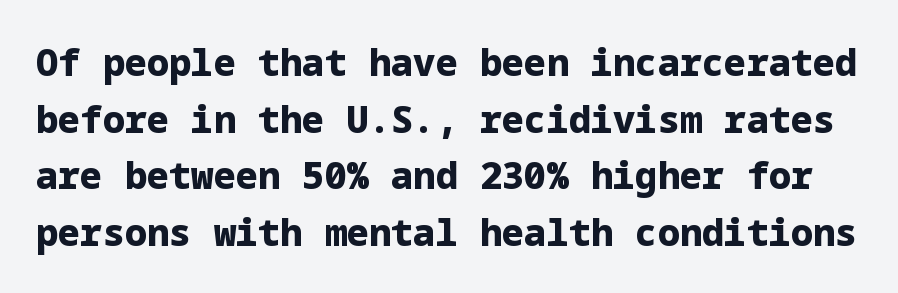
{"serif": "no", "italic": "no", "bold": "yes", "weight": "heavy", "width": "normal", "stroke_contrast": "low", "x_height": "medium", "underline": "no", "line_spacing": "normal", "line_spacing_ratio": 1.53, "letter_spacing": "normal", "letter_spacing_em": 0.0, "glyph_px": 37}
